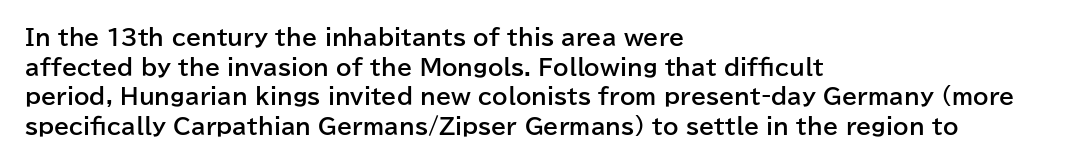
{"italic": "no", "bold": "yes", "underline": "no", "align": "left", "line_spacing": "normal", "line_spacing_ratio": 1.35, "letter_spacing": "normal", "letter_spacing_em": 0.0, "glyph_px": 22}
